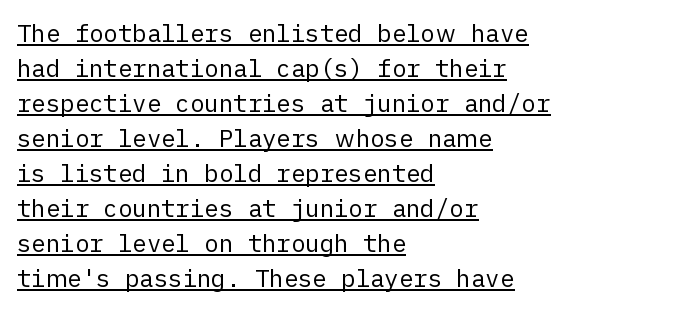
Q: Is the text bold? A: No.
Q: Is the text italic (slanted)? A: No, it is upright.
Q: Is the text underlined? A: Yes.
Q: How is the paragraph aligned? A: Left-aligned.
Q: Is the spacing between letters normal or unusually wide? A: Normal.
Q: Is the spacing between lines tight, normal or loose? A: Normal.
